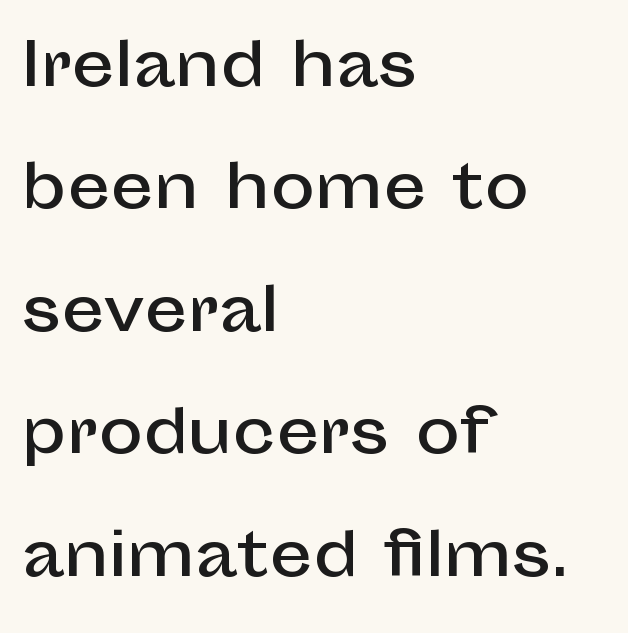
The image shows 60 px sans-serif type, upright; set left-aligned, loose line spacing (2.04x), normal letter spacing, not underlined; low stroke contrast and a medium x-height.
